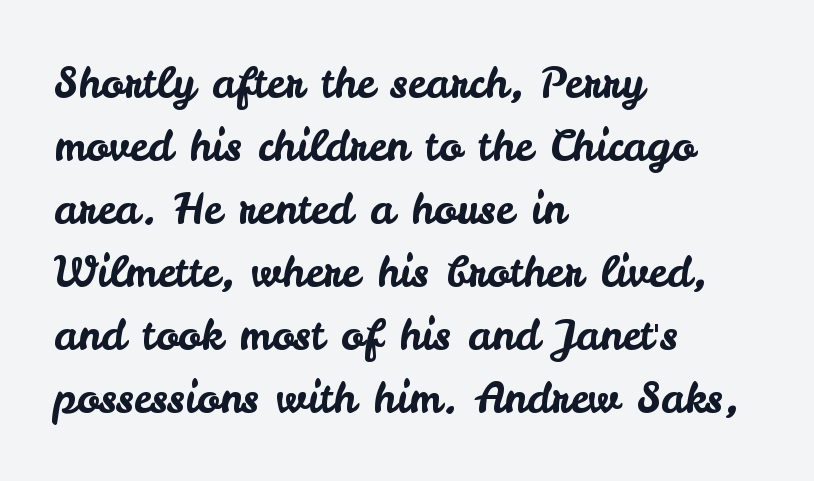
The image shows 42 px sans-serif type; set left-aligned, normal line spacing (1.5x), normal letter spacing, not underlined; low stroke contrast and a small x-height.
